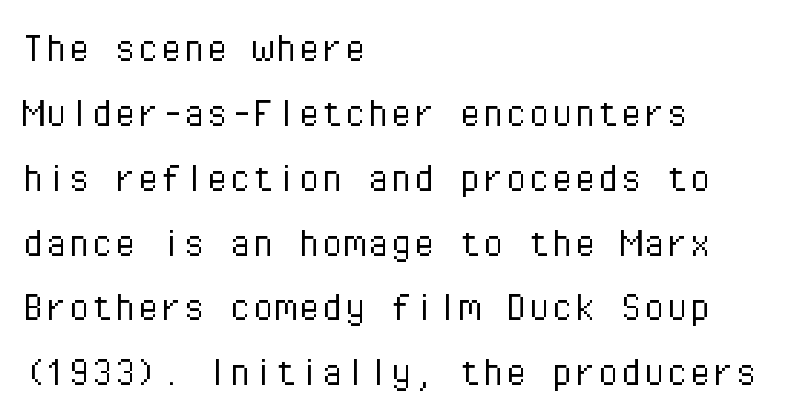
Horizontally, the lines are justified to the leading edge only. Honestly, the letter spacing is just normal — you wouldn't notice it. Weight: not bold — regular or lighter. In terms of letterform style, serifs are entirely absent.
